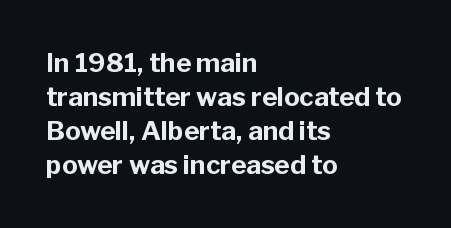
Typeset ragged right — the left edge is the straight one. Words float on clear page, feet unadorned. Vertically, the passage feels balanced, rows spaced as you'd expect. This sample uses plain, unmodified letter spacing. Summary of weight: heavy, a full bold. Characters remain perfectly vertical along every line.
